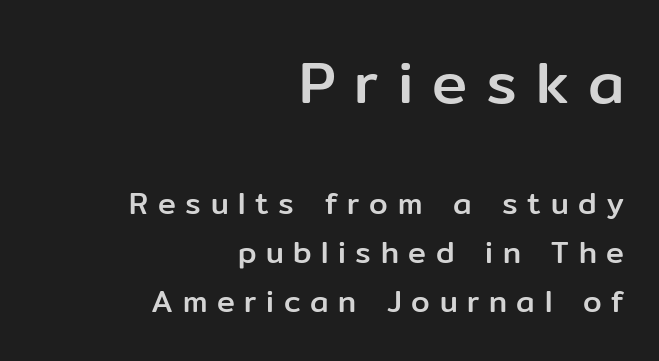
{"serif": "no", "italic": "no", "width": "normal", "stroke_contrast": "low", "x_height": "medium", "monospaced": "no", "underline": "no", "align": "right", "line_spacing": "normal", "line_spacing_ratio": 1.64, "letter_spacing": "wide", "letter_spacing_em": 0.32, "larger_block": "first", "size_ratio": 1.97, "glyph_px": 59}
